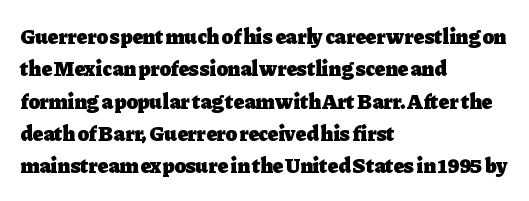
Unlike italic type, these characters show no tilt at all. Line starts are locked; line ends wander. Characters follow at the spacing the type designer built in. On the weight axis this lands at bold, roughly 700. The passage shown is not underscored anywhere.
